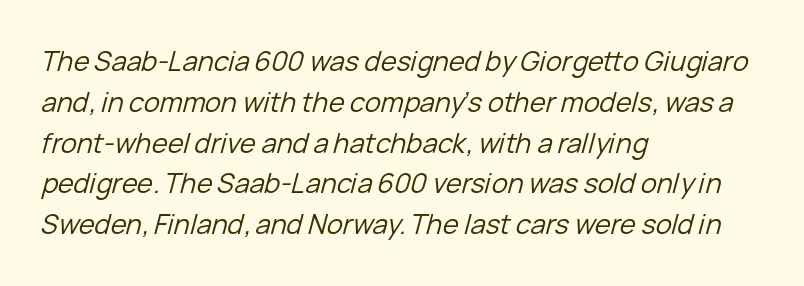
Q: Is the text bold? A: No.
Q: Is the text italic (slanted)? A: Yes, it leans right by about 15 degrees.
Q: Is the text underlined? A: No.
Q: How is the paragraph aligned? A: Left-aligned.
Q: Is the spacing between letters normal or unusually wide? A: Normal.
Q: Is the spacing between lines tight, normal or loose? A: Normal.
